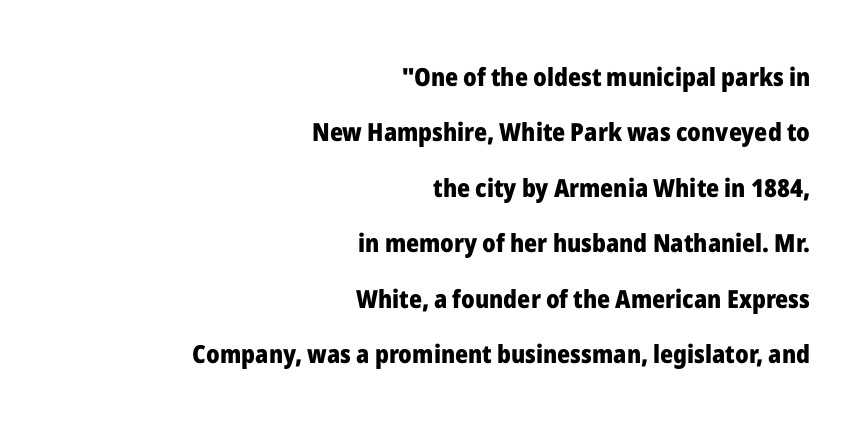
The image shows 25 px bold type, upright; set right-aligned, loose line spacing (2.22x), normal letter spacing, not underlined.
